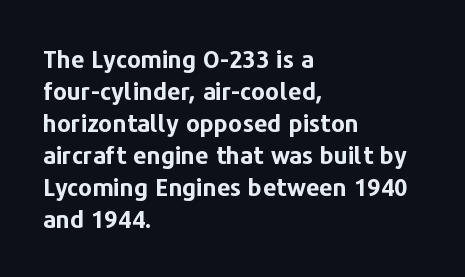
The image shows 24 px bold type, upright; set left-aligned, normal line spacing (1.33x), normal letter spacing, not underlined.
